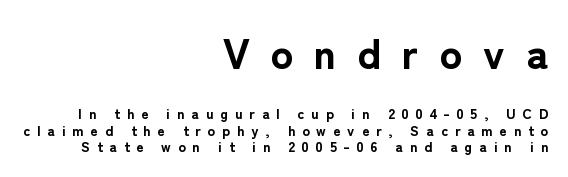
{"serif": "no", "italic": "no", "bold": "yes", "weight": "bold", "width": "normal", "stroke_contrast": "low", "x_height": "medium", "monospaced": "no", "underline": "no", "align": "right", "line_spacing_ratio": 1.16, "letter_spacing": "wide", "letter_spacing_em": 0.5, "larger_block": "first", "size_ratio": 3.0, "glyph_px": 42}
